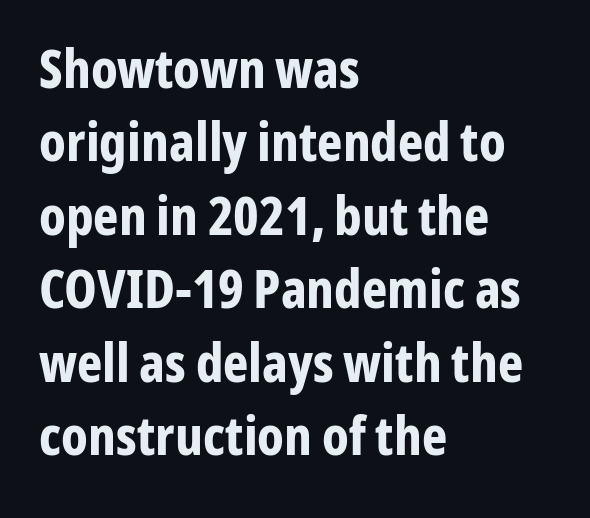
The image shows 54 px bold, condensed sans-serif type, upright; set left-aligned, normal line spacing (1.36x), normal letter spacing, not underlined; low stroke contrast and a medium x-height.
